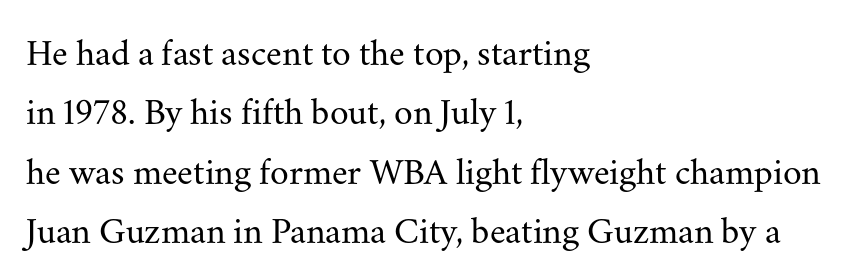
The image shows 38 px regular-weight serif type, upright; set left-aligned, normal line spacing (1.56x), normal letter spacing, not underlined; medium stroke contrast and a small x-height.
